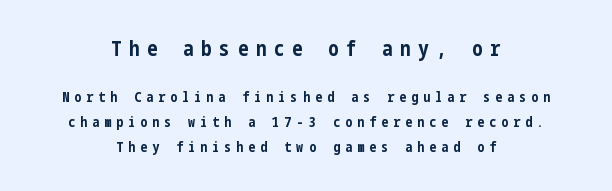
{"italic": "no", "bold": "yes", "underline": "no", "align": "center", "line_spacing_ratio": 1.78, "letter_spacing": "wide", "letter_spacing_em": 0.36, "larger_block": "first", "size_ratio": 1.5, "glyph_px": 21}
